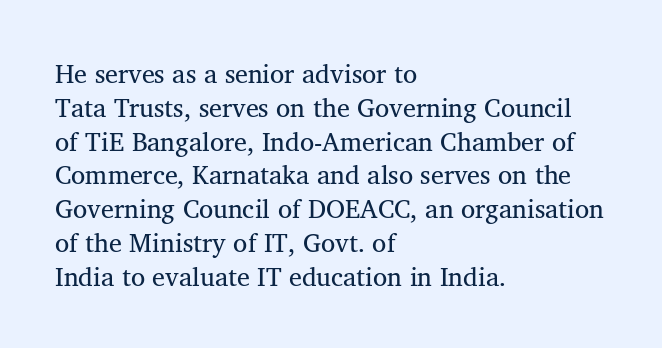
{"italic": "no", "bold": "no", "underline": "no", "align": "left", "line_spacing": "normal", "line_spacing_ratio": 1.3, "letter_spacing": "normal", "letter_spacing_em": 0.0, "glyph_px": 26}
